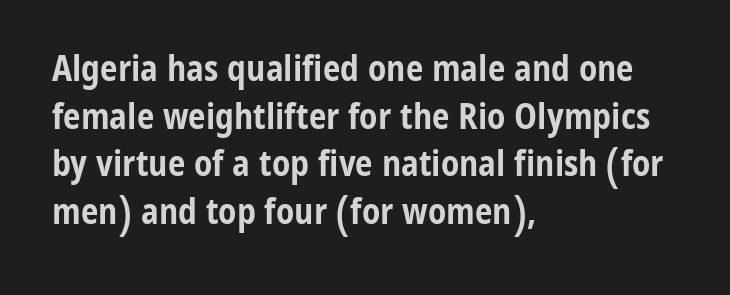
Whoever set this chose a conventional vertical rhythm. Posture: straight, roman, zero tilt. Its strokes are broad and dark, the hallmark of bold type. The letters advance in unequal steps, a hallmark of proportional type. Is this a sans? Yes — the strokes have no serifs. Compared with typical body copy, the letter spacing here is the same.
